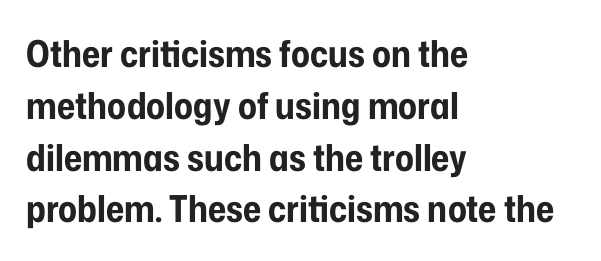
The font's upright variant was chosen for this text. How would I describe the line gaps? Plain and ordinary. A typesetter would call this proportional, since set widths differ per character. Observe the absence of serifs on each vertical stroke in this sample. Set as a true bold cut, around the 700 mark. Compared with typical body copy, the letter spacing here is the same.
